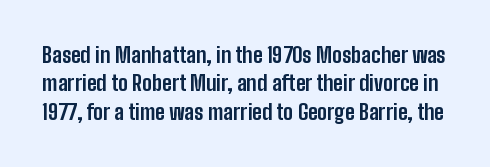
The image shows 21 px bold type, upright; set normal line spacing (1.35x), normal letter spacing, not underlined.
